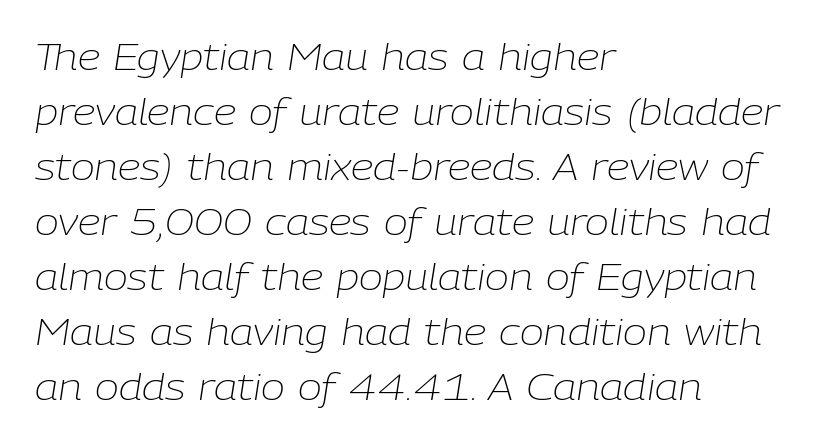
{"italic": "yes", "lean": "right", "slant_degrees": 9, "bold": "no", "weight": "light", "width": "normal", "stroke_contrast": "low", "x_height": "medium", "monospaced": "no", "underline": "no", "align": "left", "line_spacing": "normal", "line_spacing_ratio": 1.53, "letter_spacing": "normal", "letter_spacing_em": 0.0, "glyph_px": 36}
